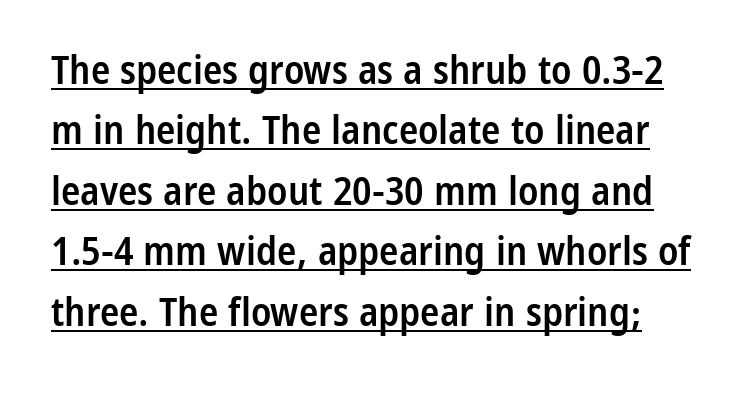
Q: Is the text bold? A: Semi-bold.
Q: Is the text italic (slanted)? A: No, it is upright.
Q: Is the typeface a serif or a sans-serif typeface? A: Sans-serif.
Q: Is the text underlined? A: Yes.
Q: Is the spacing between letters normal or unusually wide? A: Normal.
Q: Is the spacing between lines tight, normal or loose? A: Normal.
Q: Width (condensed, normal, or wide)? A: Condensed.
Q: Stroke contrast? A: Low.
Q: x-height? A: Medium.
Q: Monospaced? A: No.
